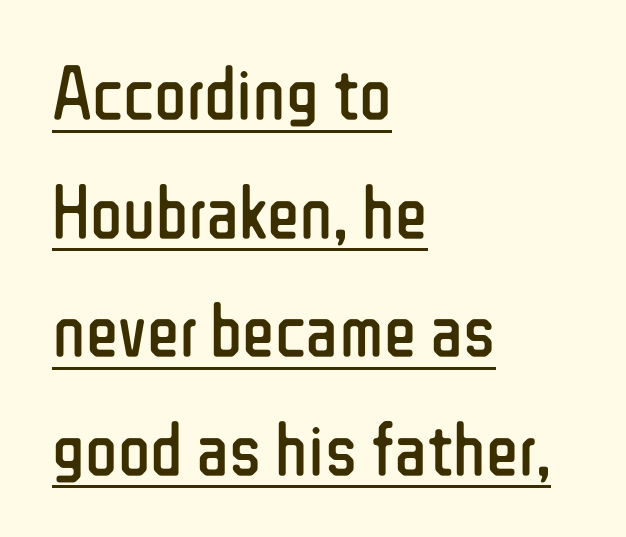
{"serif": "no", "italic": "no", "bold": "no", "weight": "regular", "width": "condensed", "stroke_contrast": "low", "x_height": "medium", "monospaced": "no", "underline": "yes", "align": "left", "line_spacing": "normal", "line_spacing_ratio": 1.56, "letter_spacing": "normal", "letter_spacing_em": 0.0, "glyph_px": 76}
